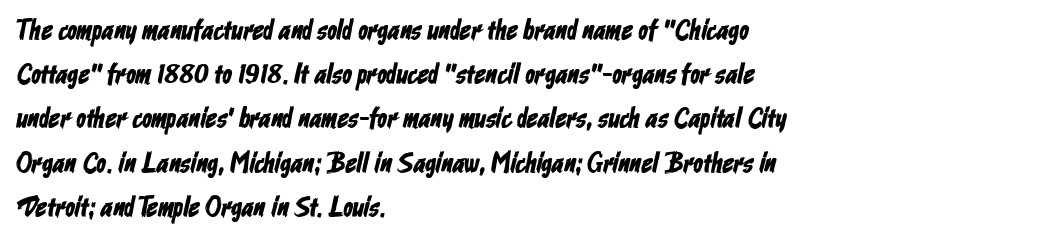
Q: Is the typeface a serif or a sans-serif typeface? A: Sans-serif.
Q: Is the text underlined? A: No.
Q: How is the paragraph aligned? A: Left-aligned.
Q: Is the spacing between letters normal or unusually wide? A: Normal.
Q: Is the spacing between lines tight, normal or loose? A: Normal.
Q: Width (condensed, normal, or wide)? A: Condensed.
Q: Stroke contrast? A: Low.
Q: x-height? A: Medium.
Q: Monospaced? A: No.
